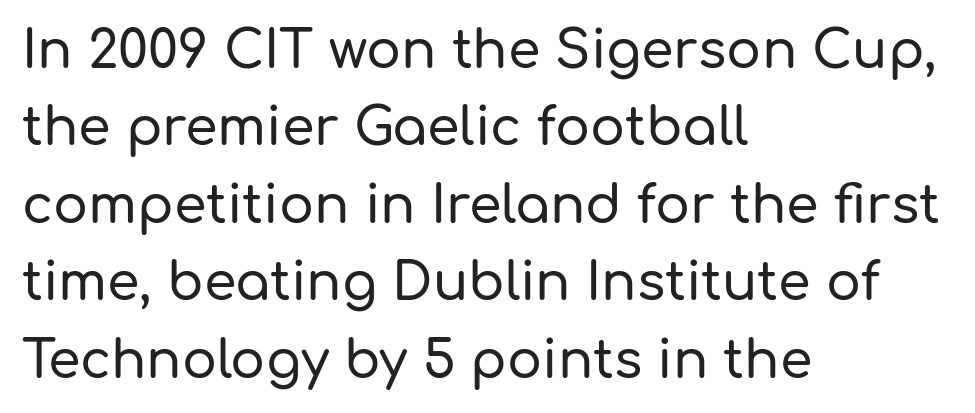
Q: Is the text italic (slanted)? A: No, it is upright.
Q: Is the typeface a serif or a sans-serif typeface? A: Sans-serif.
Q: Is the text underlined? A: No.
Q: How is the paragraph aligned? A: Left-aligned.
Q: Is the spacing between letters normal or unusually wide? A: Normal.
Q: Is the spacing between lines tight, normal or loose? A: Normal.
Q: Width (condensed, normal, or wide)? A: Normal.
Q: Stroke contrast? A: Low.
Q: x-height? A: Medium.
Q: Monospaced? A: No.
